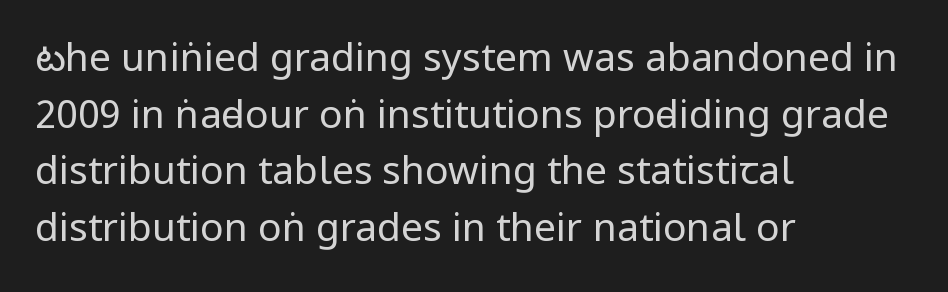
Vertical spacing — default. This reads as an unemphasized weight, regular at the heaviest. This is the regular roman posture of the typeface. The rendering keeps characters at their native spacing.
